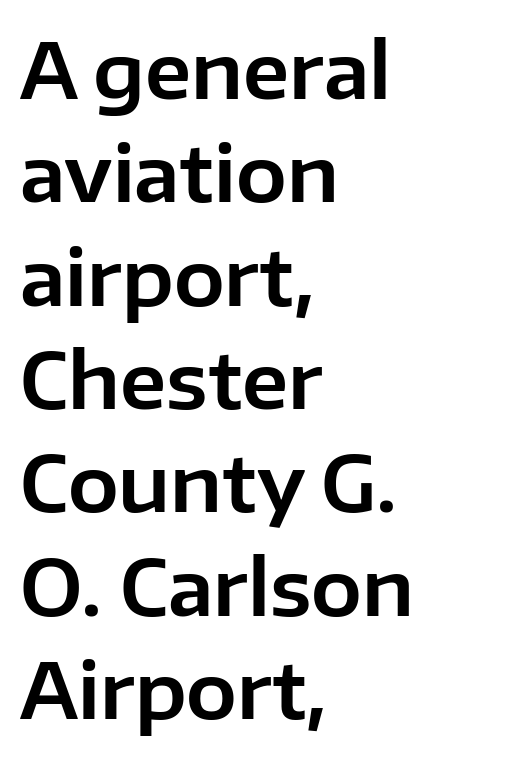
The image shows 76 px sans-serif type, upright; set left-aligned, normal line spacing (1.36x), normal letter spacing, not underlined; low stroke contrast and a medium x-height.
